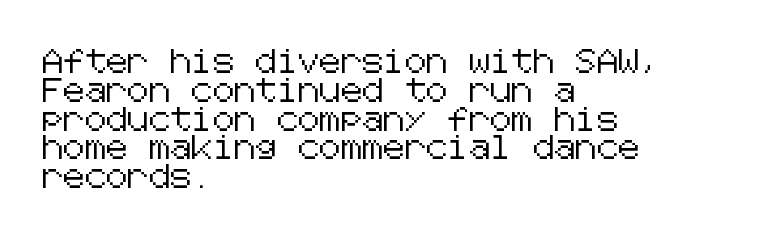
Q: Is the text italic (slanted)? A: No, it is upright.
Q: Is the text underlined? A: No.
Q: How is the paragraph aligned? A: Left-aligned.
Q: Is the spacing between letters normal or unusually wide? A: Normal.
